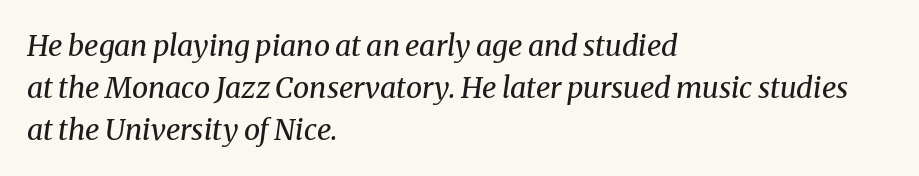
Observe the serifs anchoring each vertical stroke in this sample. The weight tops out at a normal text grade. Vertical spacing — default. The gaps between neighbouring characters are ordinary and unremarkable.
